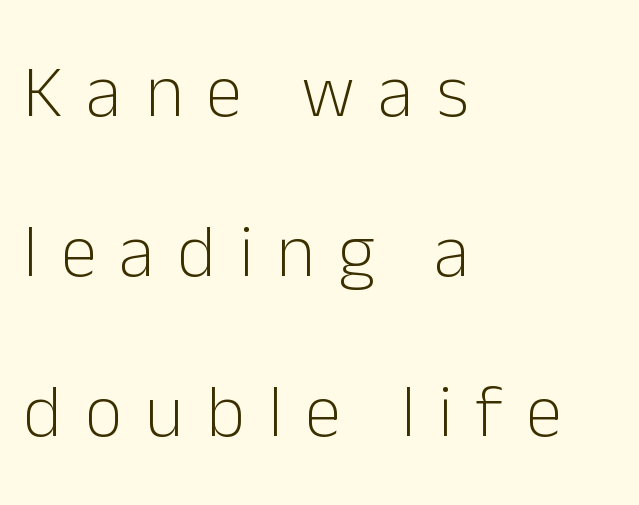
The image shows 74 px light sans-serif type, upright; set left-aligned, loose line spacing (2.16x), unusually wide letter spacing (+0.31 em), not underlined; low stroke contrast and a medium x-height.
